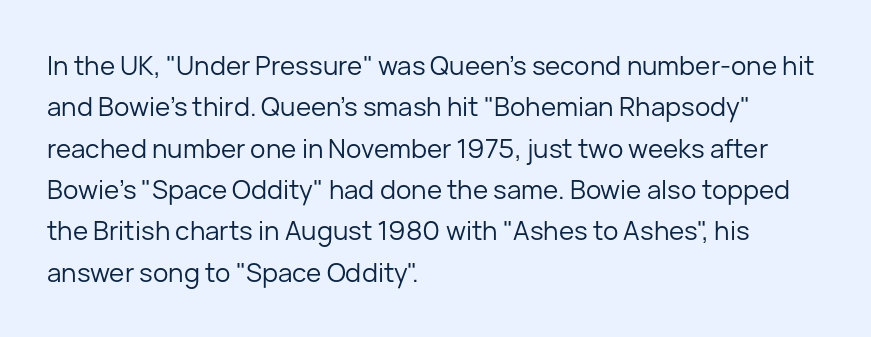
The image shows 26 px text type, upright; set left-aligned, normal line spacing (1.59x), normal letter spacing, not underlined.
